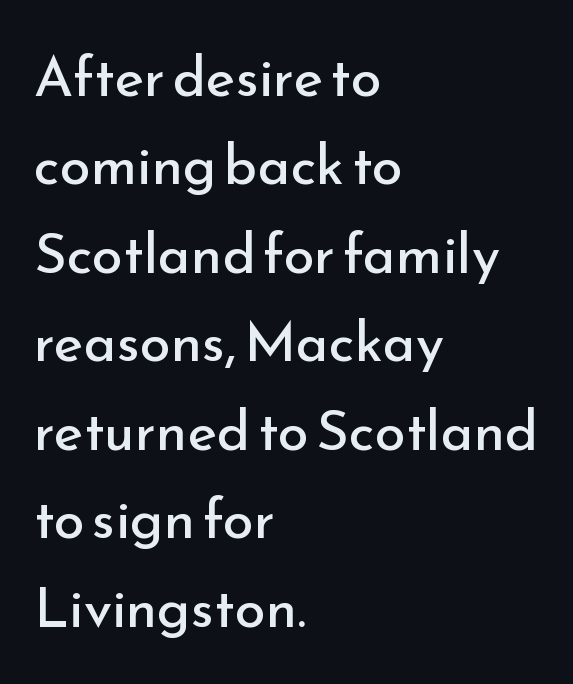
The image shows 56 px regular-weight sans-serif type, upright; set left-aligned, normal line spacing (1.58x), normal letter spacing, not underlined; low stroke contrast and a small x-height.
